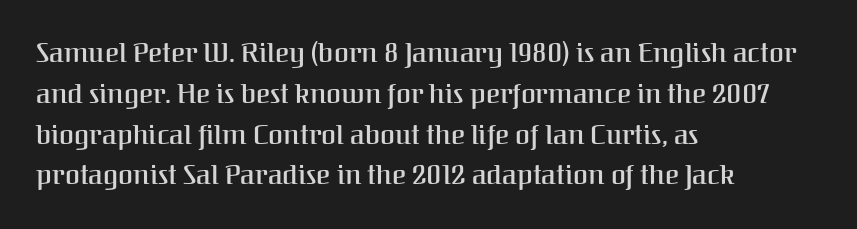
The image shows 27 px text type, upright; set left-aligned, normal line spacing (1.51x), normal letter spacing, not underlined.
